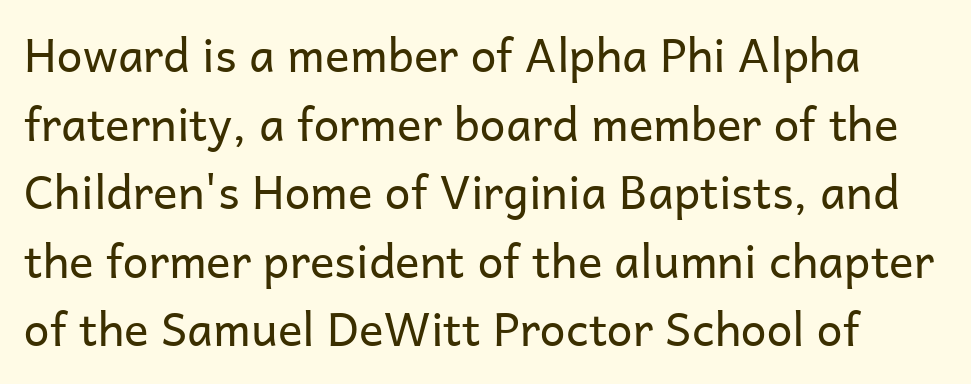
{"serif": "no", "italic": "no", "bold": "no", "weight": "regular", "width": "normal", "stroke_contrast": "low", "x_height": "medium", "monospaced": "no", "underline": "no", "line_spacing": "normal", "line_spacing_ratio": 1.49, "letter_spacing": "normal", "letter_spacing_em": 0.0, "glyph_px": 46}
